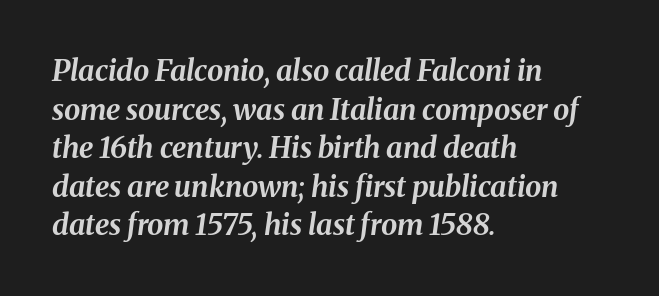
Horizontal alignment here is leftward, the default for most running prose. Think of a printed novel: that variable character pitch is what you see here. Lines of text with bare space underneath. I'd describe the lettering as bold — thick and assertive. Words appear dense and cohesive because spacing is normal. What's the leading like? Ordinary, nothing unusual.
